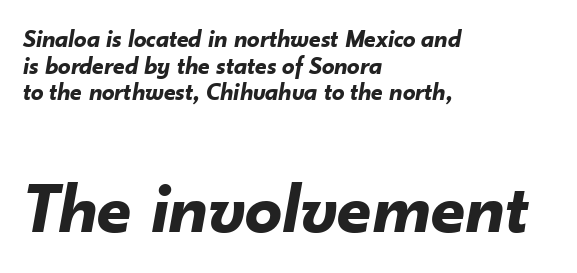
The image shows 74 px bold type, italic (leaning right); set left-aligned, tight line spacing (1.07x), normal letter spacing, not underlined; the second (bottom) block is 2.96x larger; low stroke contrast and a small x-height.
